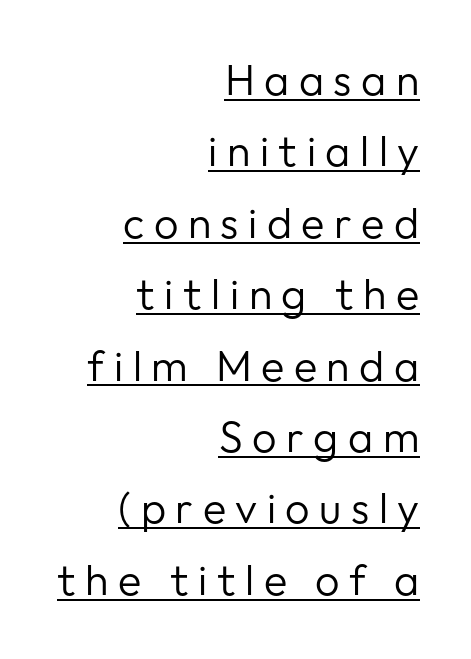
{"serif": "no", "italic": "no", "bold": "no", "weight": "regular", "width": "normal", "stroke_contrast": "low", "x_height": "medium", "monospaced": "no", "underline": "yes", "align": "right", "line_spacing": "normal", "line_spacing_ratio": 1.66, "letter_spacing": "wide", "letter_spacing_em": 0.22, "glyph_px": 43}
